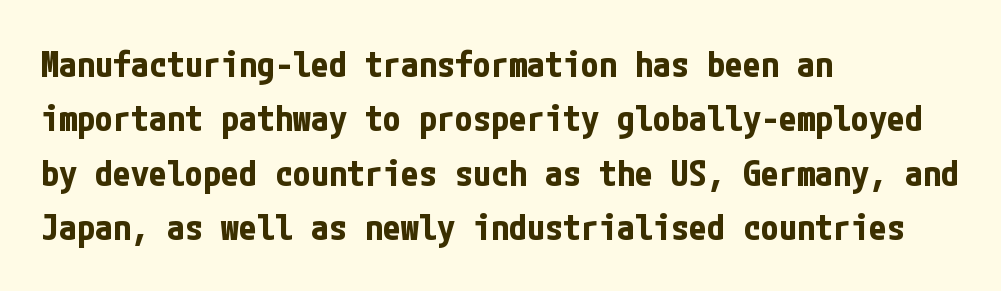
Its strokes are broad and dark, the hallmark of bold type. One glance says typical: line gaps are just what's usual. Ordinary non-slanted type is in use. In CSS terms this would be text-align: left.
